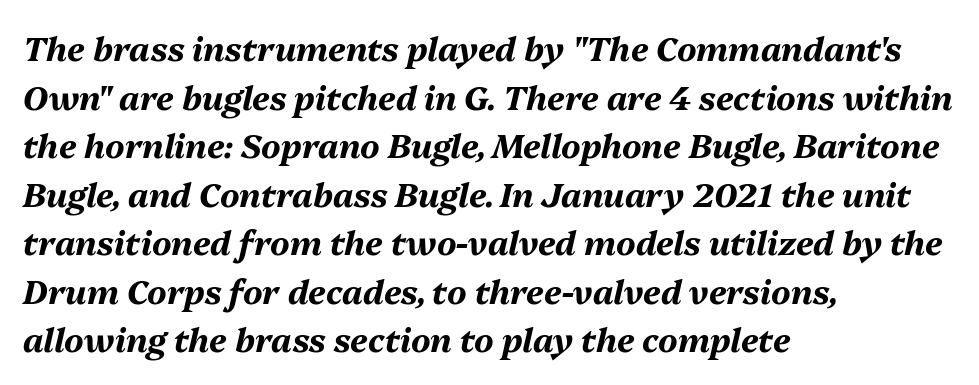
Q: Is the text bold? A: Yes.
Q: Is the text italic (slanted)? A: Yes, it leans right by about 13 degrees.
Q: Is the text underlined? A: No.
Q: How is the paragraph aligned? A: Left-aligned.
Q: Is the spacing between letters normal or unusually wide? A: Normal.
Q: Is the spacing between lines tight, normal or loose? A: Normal.
Q: Width (condensed, normal, or wide)? A: Normal.
Q: Stroke contrast? A: Medium.
Q: x-height? A: Medium.
Q: Monospaced? A: No.
